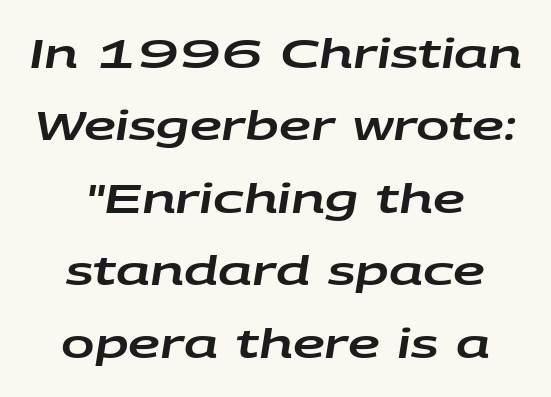
The image shows 40 px wide type, italic (leaning right); set centered, line spacing 1.81x, normal letter spacing, not underlined; low stroke contrast and a large x-height.
